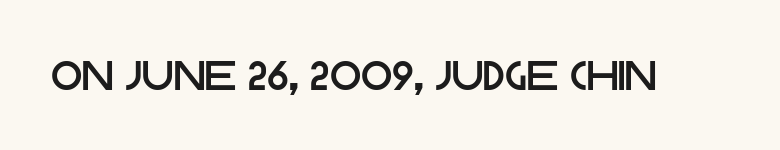
Q: Is the text italic (slanted)? A: No, it is upright.
Q: Is the typeface a serif or a sans-serif typeface? A: Sans-serif.
Q: Is the text underlined? A: No.
Q: Is the spacing between letters normal or unusually wide? A: Normal.
Q: Width (condensed, normal, or wide)? A: Normal.
Q: Stroke contrast? A: Low.
Q: x-height? A: Large.
Q: Monospaced? A: No.
